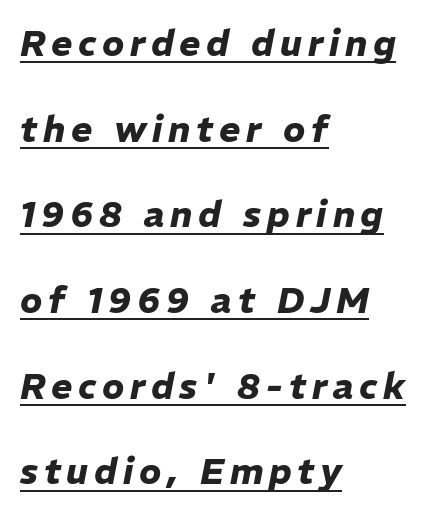
The image shows 36 px heavy type, italic (leaning right); set left-aligned, loose line spacing (2.38x), underlined; low stroke contrast and a medium x-height.
